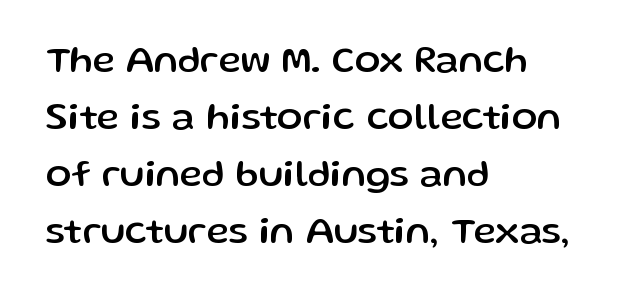
Here the designer chose a conventional face with non-uniform glyph widths. The text block is weighted toward the left margin, trailing off unevenly rightward. Each word holds together tightly as a unit, with standard inter-letter gaps. In terms of leading, this rendering sits right in the middle. No word sits above an underline.
